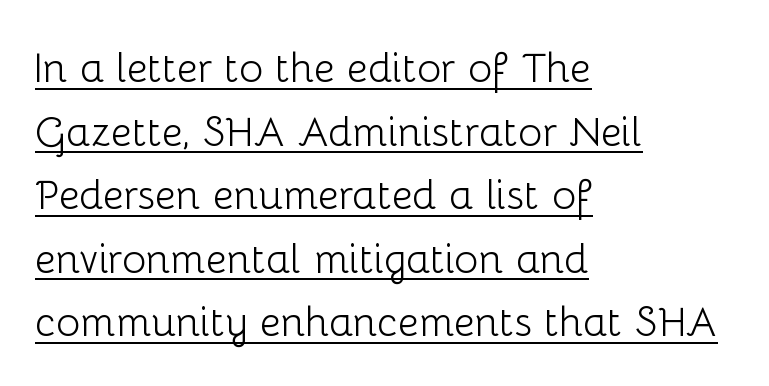
The image shows 41 px light sans-serif type, upright; set left-aligned, normal line spacing (1.55x), normal letter spacing, underlined; low stroke contrast and a medium x-height.
